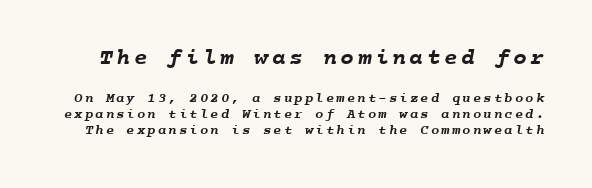
Q: Is the text bold? A: Yes.
Q: Is the text underlined? A: No.
Q: Is the spacing between lines tight, normal or loose? A: Tight.
Q: Which block of text is set in a larger size, the first (top) or the second (bottom)? A: The first (top) one.
